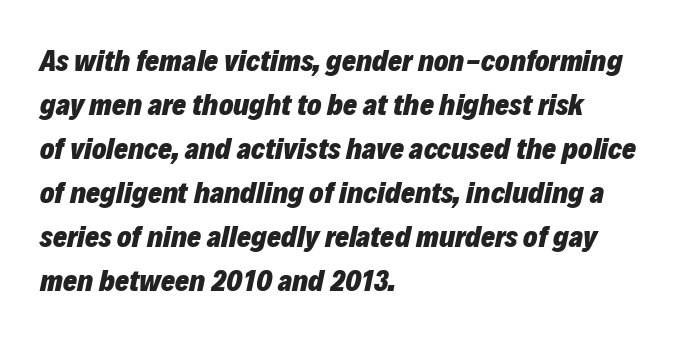
{"italic": "yes", "lean": "right", "slant_degrees": 12, "bold": "yes", "weight": "heavy", "width": "normal", "stroke_contrast": "low", "x_height": "medium", "monospaced": "no", "underline": "no", "align": "left", "line_spacing": "normal", "line_spacing_ratio": 1.47, "letter_spacing": "normal", "letter_spacing_em": 0.0, "glyph_px": 30}
